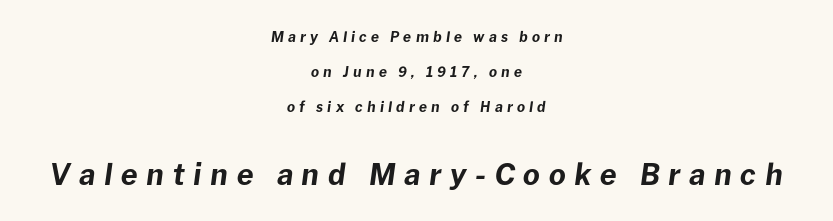
The image shows 29 px bold type, italic (leaning right); set centered, loose line spacing (2.5x), unusually wide letter spacing (+0.3 em), not underlined; the second (bottom) block is 2.07x larger; low stroke contrast and a medium x-height.
